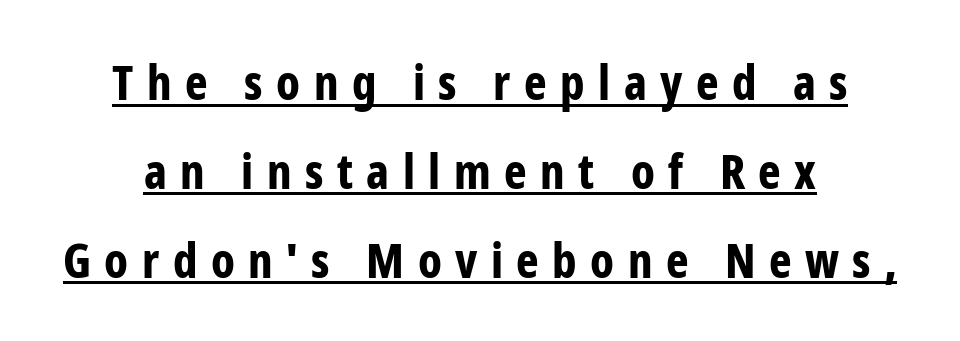
{"serif": "no", "italic": "no", "bold": "yes", "weight": "bold", "width": "condensed", "stroke_contrast": "low", "x_height": "medium", "monospaced": "no", "underline": "yes", "line_spacing_ratio": 1.85, "letter_spacing": "wide", "letter_spacing_em": 0.28, "glyph_px": 48}
